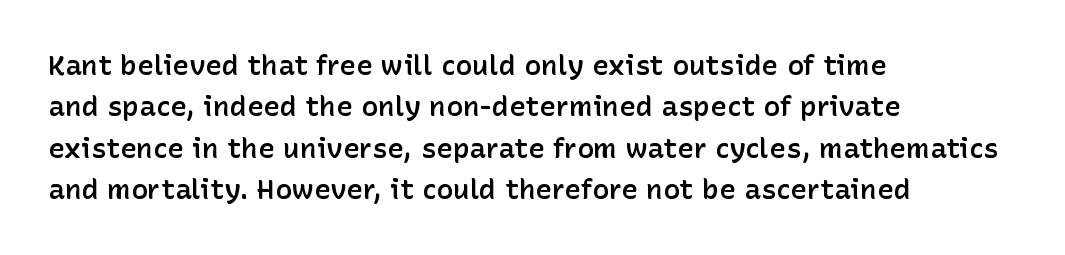
Q: Is the text bold? A: Semi-bold.
Q: Is the text italic (slanted)? A: No, it is upright.
Q: Is the typeface a serif or a sans-serif typeface? A: Sans-serif.
Q: Is the text underlined? A: No.
Q: How is the paragraph aligned? A: Left-aligned.
Q: Is the spacing between letters normal or unusually wide? A: Normal.
Q: Is the spacing between lines tight, normal or loose? A: Normal.
Q: Width (condensed, normal, or wide)? A: Normal.
Q: Stroke contrast? A: Low.
Q: x-height? A: Medium.
Q: Monospaced? A: No.
